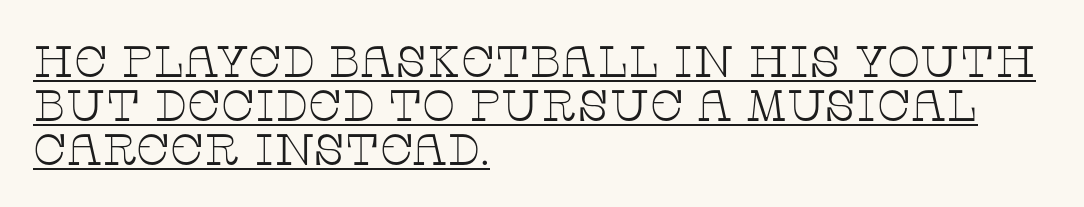
Q: Is the text bold? A: No.
Q: Is the text italic (slanted)? A: No, it is upright.
Q: Is the typeface a serif or a sans-serif typeface? A: Serif.
Q: Is the text underlined? A: Yes.
Q: How is the paragraph aligned? A: Left-aligned.
Q: Is the spacing between letters normal or unusually wide? A: Normal.
Q: Is the spacing between lines tight, normal or loose? A: Tight.
Q: Width (condensed, normal, or wide)? A: Wide.
Q: Stroke contrast? A: Low.
Q: x-height? A: Large.
Q: Monospaced? A: No.
